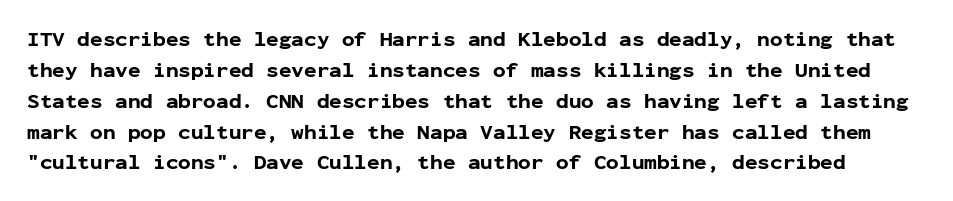
A typesetter would mark this as roman, not italic. Regular leading. Descenders hang freely into open space. This rendering leaves character spacing at its baseline value. Summary of weight: heavy, a full bold.
